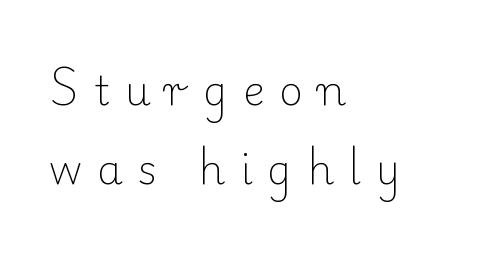
{"serif": "yes", "italic": "no", "bold": "no", "weight": "light", "width": "normal", "stroke_contrast": "low", "x_height": "small", "monospaced": "no", "underline": "no", "align": "left", "line_spacing": "loose", "line_spacing_ratio": 1.93, "letter_spacing": "wide", "letter_spacing_em": 0.36, "glyph_px": 41}
